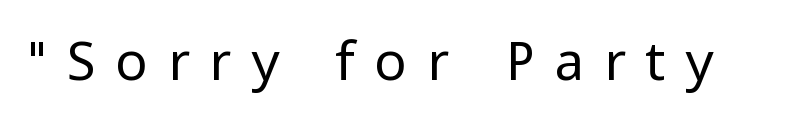
The image shows 54 px regular-weight sans-serif type, upright; set unusually wide letter spacing (+0.36 em), not underlined; low stroke contrast and a medium x-height.
